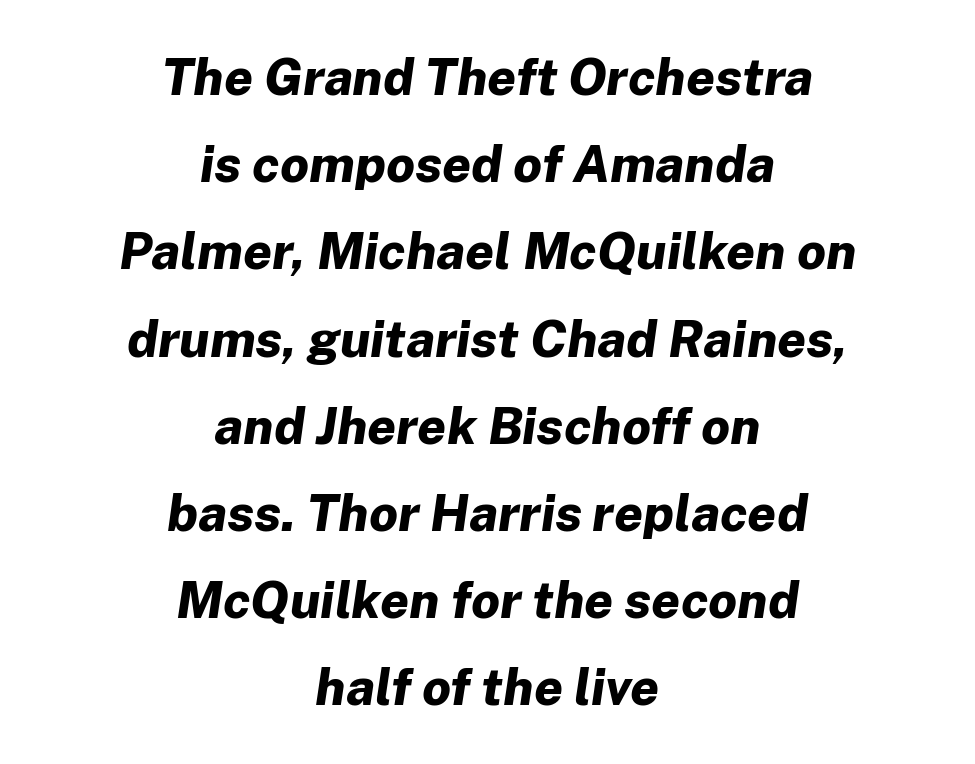
The image shows 51 px bold type, italic (leaning right); set centered, line spacing 1.71x, normal letter spacing, not underlined; low stroke contrast and a medium x-height.
